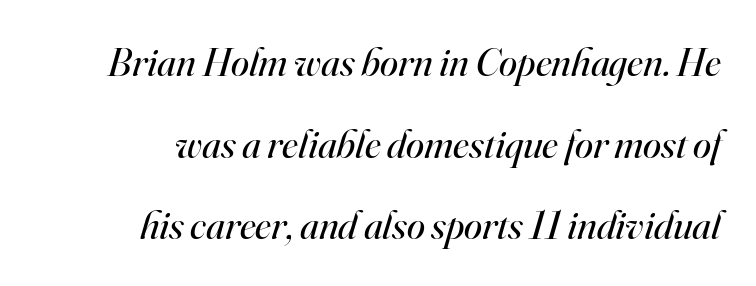
{"serif": "yes", "italic": "yes", "lean": "right", "slant_degrees": 16, "bold": "no", "weight": "regular", "width": "normal", "stroke_contrast": "high", "x_height": "small", "monospaced": "no", "underline": "no", "align": "right", "line_spacing": "loose", "line_spacing_ratio": 1.99, "letter_spacing": "normal", "letter_spacing_em": 0.0, "glyph_px": 41}
